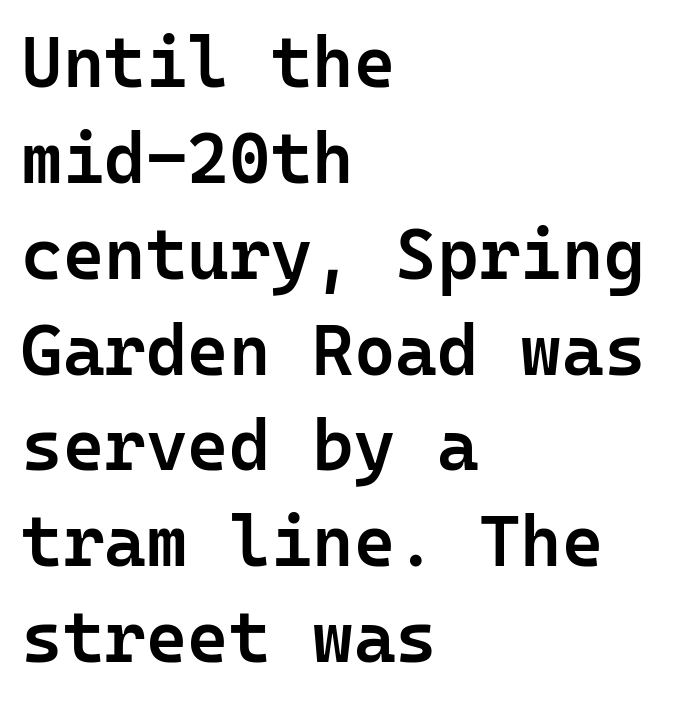
Q: Is the text bold? A: Semi-bold.
Q: Is the text italic (slanted)? A: No, it is upright.
Q: Is the typeface a serif or a sans-serif typeface? A: Sans-serif.
Q: Is the text underlined? A: No.
Q: How is the paragraph aligned? A: Left-aligned.
Q: Is the spacing between letters normal or unusually wide? A: Normal.
Q: Is the spacing between lines tight, normal or loose? A: Normal.
Q: Width (condensed, normal, or wide)? A: Normal.
Q: Stroke contrast? A: Low.
Q: x-height? A: Medium.
Q: Monospaced? A: Yes.
